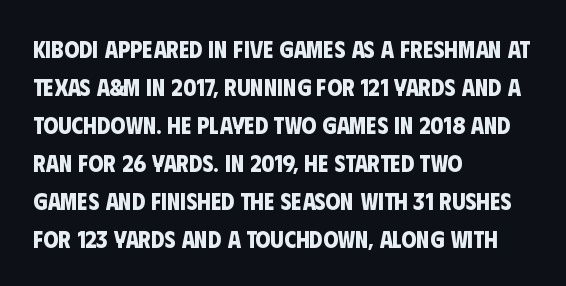
The image shows 24 px bold type; set left-aligned, normal line spacing (1.58x), normal letter spacing, not underlined.
